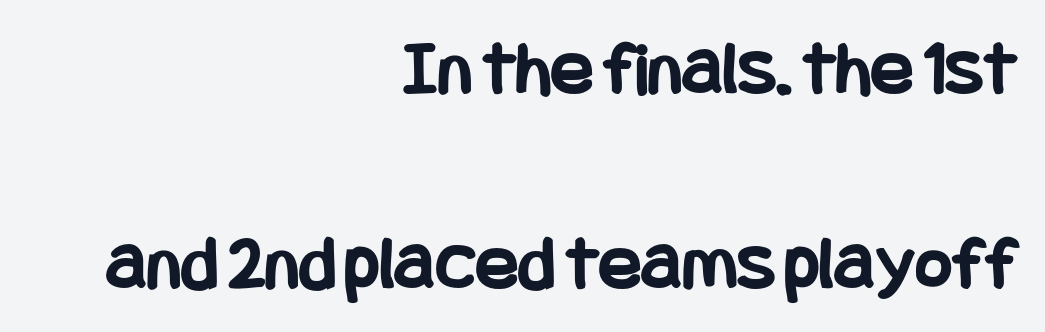
{"serif": "no", "italic": "no", "bold": "yes", "weight": "bold", "width": "condensed", "stroke_contrast": "low", "x_height": "large", "underline": "no", "align": "right", "line_spacing": "loose", "line_spacing_ratio": 2.47, "letter_spacing": "normal", "letter_spacing_em": 0.0, "glyph_px": 79}
